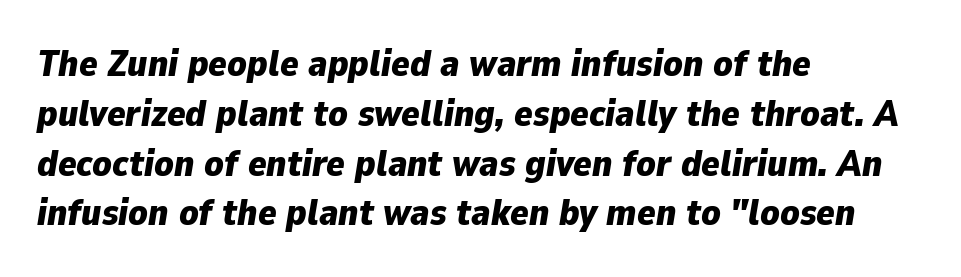
Q: Is the text bold? A: Yes.
Q: Is the text italic (slanted)? A: Yes, it leans right by about 9 degrees.
Q: Is the text underlined? A: No.
Q: How is the paragraph aligned? A: Left-aligned.
Q: Is the spacing between letters normal or unusually wide? A: Normal.
Q: Is the spacing between lines tight, normal or loose? A: Normal.
Q: Width (condensed, normal, or wide)? A: Normal.
Q: Stroke contrast? A: Low.
Q: x-height? A: Medium.
Q: Monospaced? A: No.
